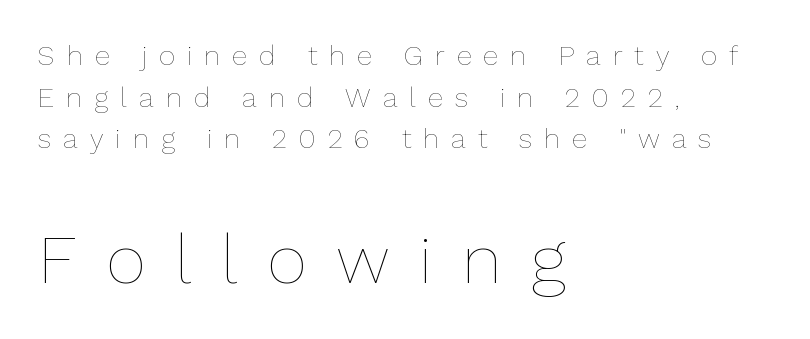
{"italic": "no", "bold": "no", "weight": "thin", "width": "normal", "stroke_contrast": "low", "x_height": "medium", "monospaced": "no", "underline": "no", "align": "left", "line_spacing": "normal", "line_spacing_ratio": 1.49, "letter_spacing": "wide", "letter_spacing_em": 0.43, "larger_block": "second", "size_ratio": 2.46, "glyph_px": 69}
